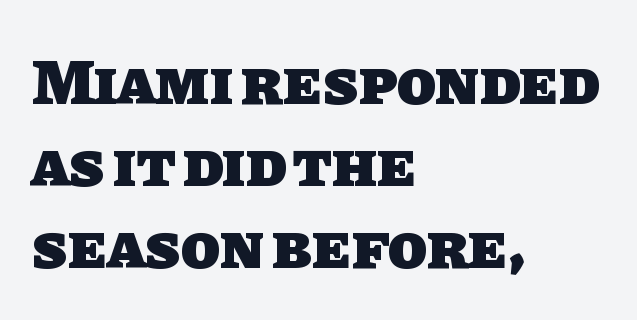
{"serif": "no", "bold": "yes", "weight": "heavy", "width": "normal", "stroke_contrast": "low", "x_height": "large", "monospaced": "no", "underline": "no", "align": "left", "line_spacing": "normal", "line_spacing_ratio": 1.28, "letter_spacing": "normal", "letter_spacing_em": 0.0, "glyph_px": 64}
